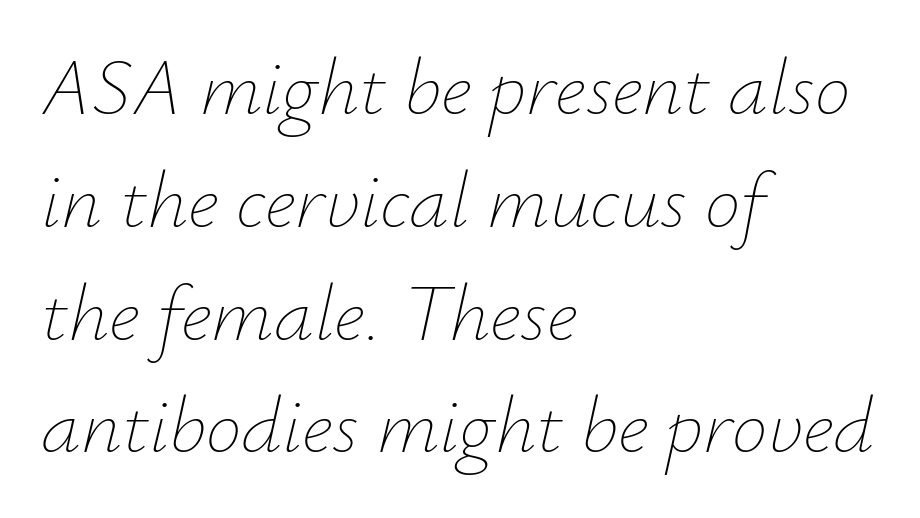
Q: Is the text bold? A: No.
Q: Is the text italic (slanted)? A: Yes, it leans right by about 12 degrees.
Q: Is the text underlined? A: No.
Q: How is the paragraph aligned? A: Left-aligned.
Q: Is the spacing between letters normal or unusually wide? A: Normal.
Q: Is the spacing between lines tight, normal or loose? A: Normal.
Q: Width (condensed, normal, or wide)? A: Normal.
Q: Stroke contrast? A: Low.
Q: x-height? A: Small.
Q: Monospaced? A: No.
